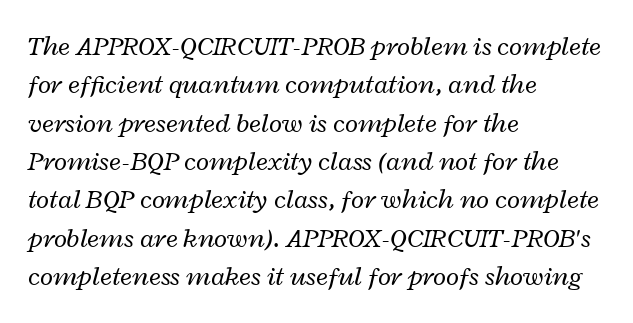
The image shows 27 px text type, italic (leaning right); set left-aligned, normal line spacing (1.42x), normal letter spacing, not underlined.
